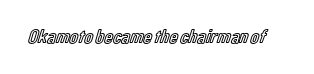
These lines keep a tight, regular rhythm from letter to letter. Unmarked baselines from the first word to the last.
